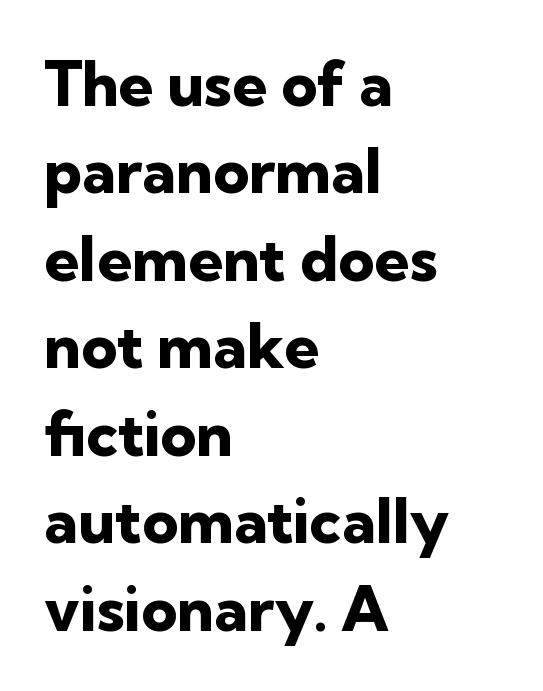
Q: Is the text bold? A: Yes.
Q: Is the text italic (slanted)? A: No, it is upright.
Q: Is the typeface a serif or a sans-serif typeface? A: Sans-serif.
Q: Is the text underlined? A: No.
Q: How is the paragraph aligned? A: Left-aligned.
Q: Is the spacing between letters normal or unusually wide? A: Normal.
Q: Is the spacing between lines tight, normal or loose? A: Normal.
Q: Width (condensed, normal, or wide)? A: Normal.
Q: Stroke contrast? A: Low.
Q: x-height? A: Medium.
Q: Monospaced? A: No.
